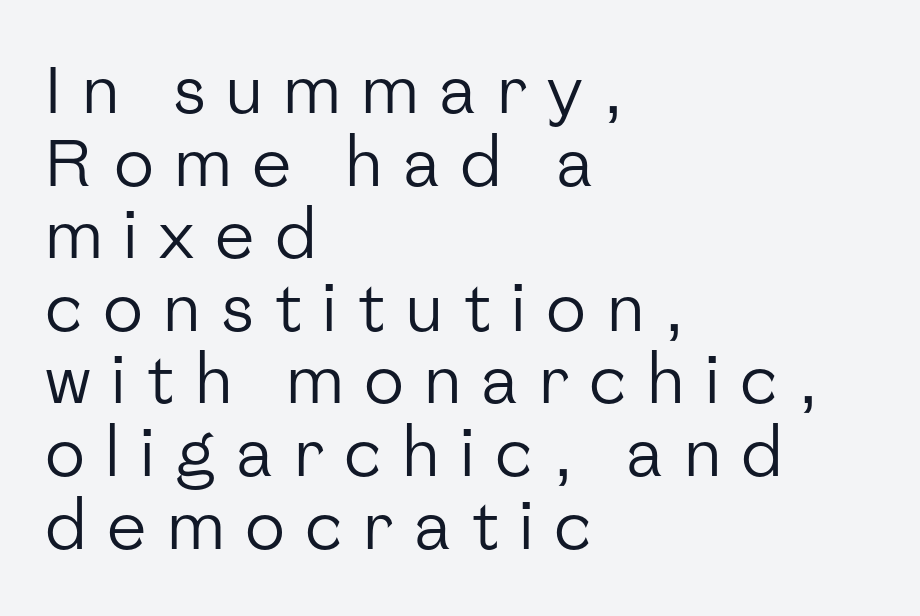
The image shows 66 px regular-weight sans-serif type, upright; set left-aligned, tight line spacing (1.1x), unusually wide letter spacing (+0.31 em), not underlined; low stroke contrast and a medium x-height.
